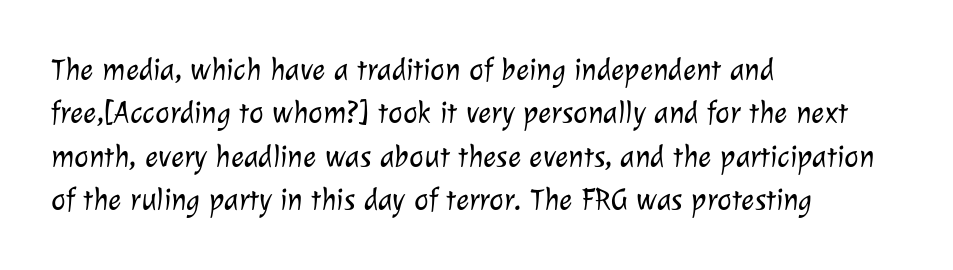
The image shows 31 px light sans-serif type; set left-aligned, normal line spacing (1.4x), normal letter spacing, not underlined; low stroke contrast and a medium x-height.
